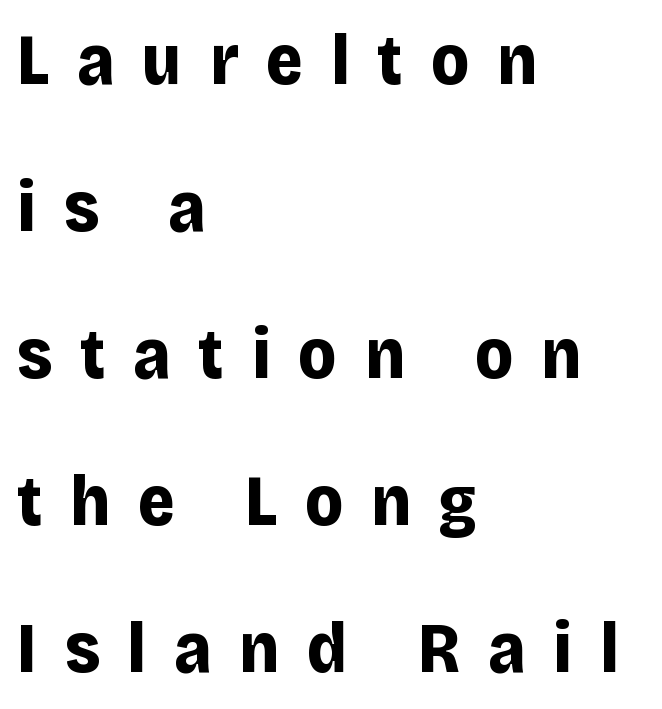
Q: Is the text bold? A: Yes.
Q: Is the text italic (slanted)? A: No, it is upright.
Q: Is the typeface a serif or a sans-serif typeface? A: Sans-serif.
Q: Is the text underlined? A: No.
Q: How is the paragraph aligned? A: Left-aligned.
Q: Is the spacing between letters normal or unusually wide? A: Unusually wide.
Q: Is the spacing between lines tight, normal or loose? A: Loose.
Q: Width (condensed, normal, or wide)? A: Normal.
Q: Stroke contrast? A: Low.
Q: x-height? A: Large.
Q: Monospaced? A: No.
